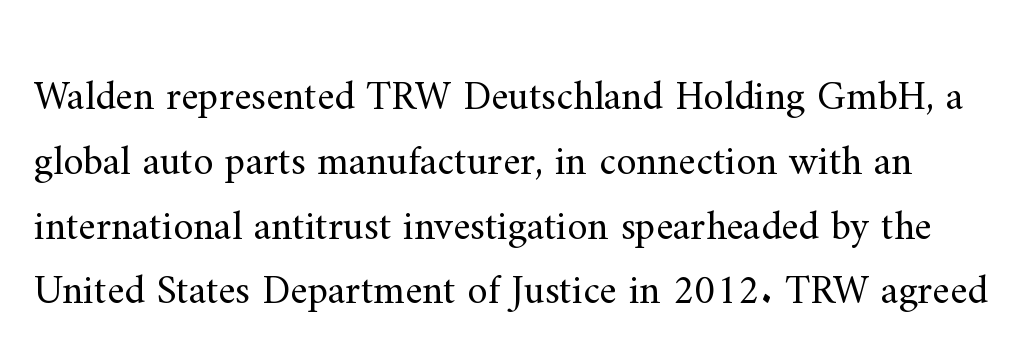
The image shows 41 px regular-weight serif type, upright; set normal line spacing (1.58x), normal letter spacing, not underlined; medium stroke contrast and a small x-height.
